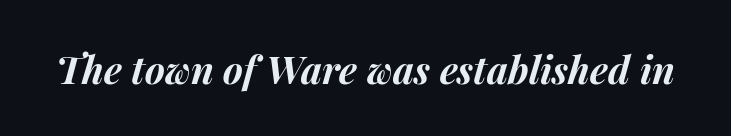
{"italic": "yes", "lean": "right", "slant_degrees": 15, "bold": "yes", "weight": "bold", "width": "normal", "stroke_contrast": "medium", "x_height": "medium", "monospaced": "no", "underline": "no", "letter_spacing": "normal", "letter_spacing_em": 0.0, "glyph_px": 38}
